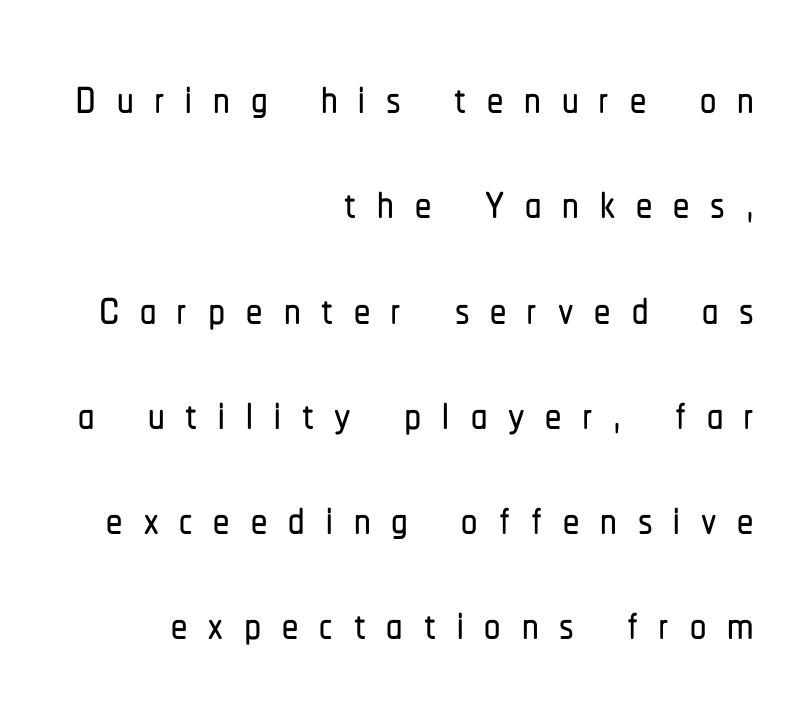
These lines are rendered in a variable-pitch font. Typographically, this falls in the sans-serif category. How are the letters spaced? Widely, with obvious added tracking. Interline gaps are of average width in this sample. Caption: multi-line text, flush right, ragged left.
